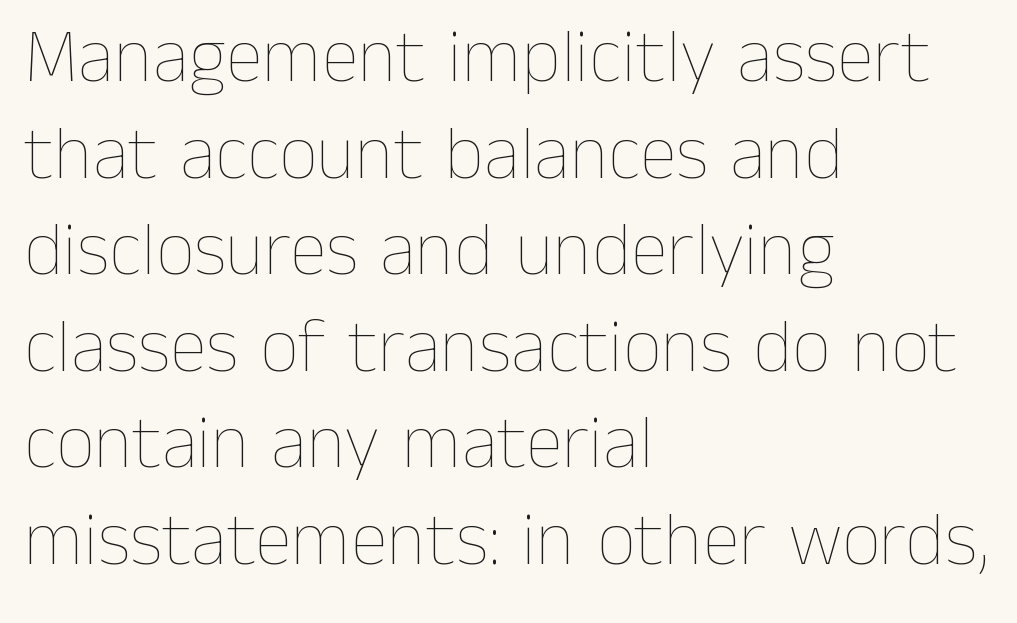
{"italic": "no", "bold": "no", "weight": "thin", "width": "normal", "stroke_contrast": "low", "x_height": "medium", "monospaced": "no", "underline": "no", "align": "left", "line_spacing": "normal", "line_spacing_ratio": 1.27, "letter_spacing": "normal", "letter_spacing_em": 0.0, "glyph_px": 76}
